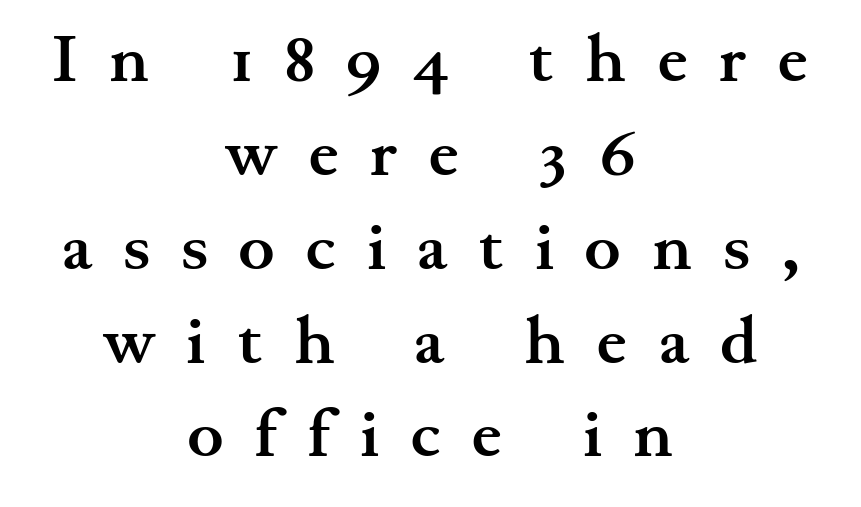
Q: Is the text bold? A: Yes.
Q: Is the text italic (slanted)? A: No, it is upright.
Q: Is the typeface a serif or a sans-serif typeface? A: Serif.
Q: Is the text underlined? A: No.
Q: How is the paragraph aligned? A: Centered.
Q: Is the spacing between letters normal or unusually wide? A: Unusually wide.
Q: Is the spacing between lines tight, normal or loose? A: Normal.
Q: Width (condensed, normal, or wide)? A: Wide.
Q: Stroke contrast? A: Medium.
Q: x-height? A: Small.
Q: Monospaced? A: No.
